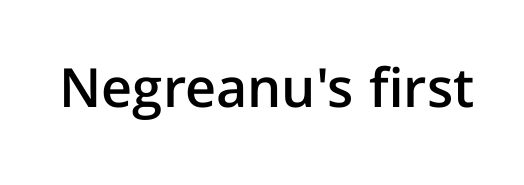
{"serif": "no", "italic": "no", "bold": "semi", "weight": "semibold", "width": "normal", "stroke_contrast": "low", "x_height": "medium", "monospaced": "no", "underline": "no", "letter_spacing": "normal", "letter_spacing_em": 0.0, "glyph_px": 54}
